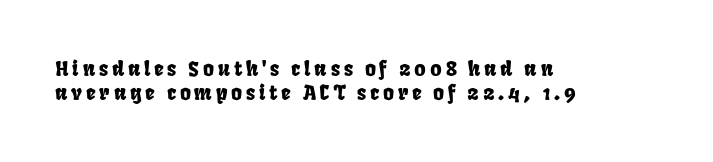
Q: Is the text underlined? A: No.
Q: How is the paragraph aligned? A: Left-aligned.
Q: Is the spacing between lines tight, normal or loose? A: Tight.
